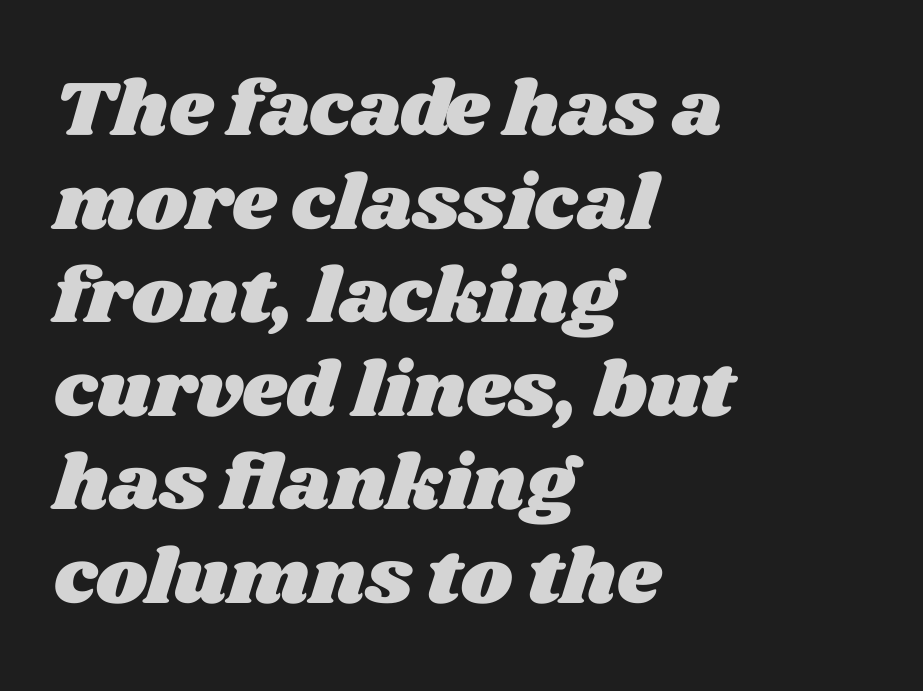
The image shows 78 px wide type; set left-aligned, line spacing 1.2x, normal letter spacing, not underlined; medium stroke contrast and a large x-height.
